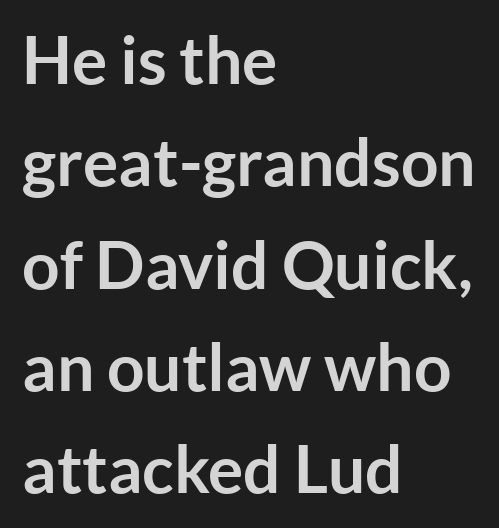
The image shows 66 px semibold sans-serif type, upright; set left-aligned, normal line spacing (1.55x), normal letter spacing, not underlined; low stroke contrast and a medium x-height.
